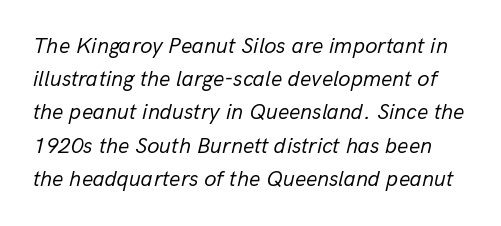
The image shows 22 px text type, italic (leaning right); set normal line spacing (1.51x), normal letter spacing, not underlined.
